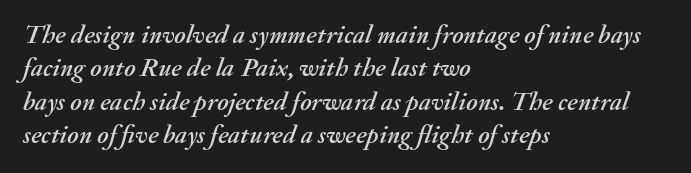
Q: Is the text italic (slanted)? A: Yes, it leans right by about 20 degrees.
Q: Is the text underlined? A: No.
Q: How is the paragraph aligned? A: Left-aligned.
Q: Is the spacing between letters normal or unusually wide? A: Normal.
Q: Is the spacing between lines tight, normal or loose? A: Normal.
